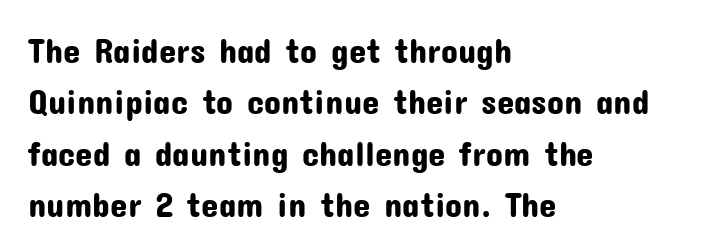
These lines keep a tight, regular rhythm from letter to letter. Teacher's note: observe the even left margin — that is flush-left alignment. Check the space under the baseline: it is left empty. Each letter's strokes conclude bluntly, with no projecting serifs. Is this a fixed-width face? No — the glyphs have proportional, varying widths.
